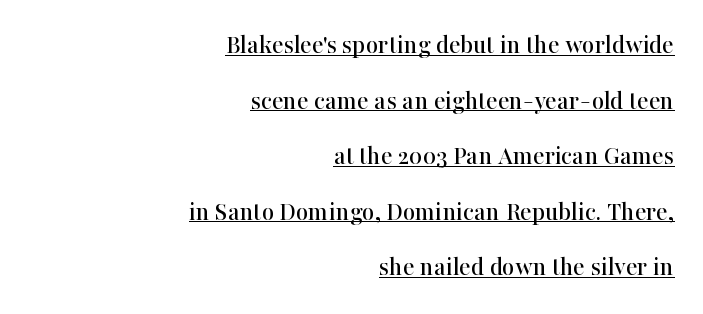
The image shows 27 px text type, upright; set right-aligned, loose line spacing (2.06x), normal letter spacing, underlined.
